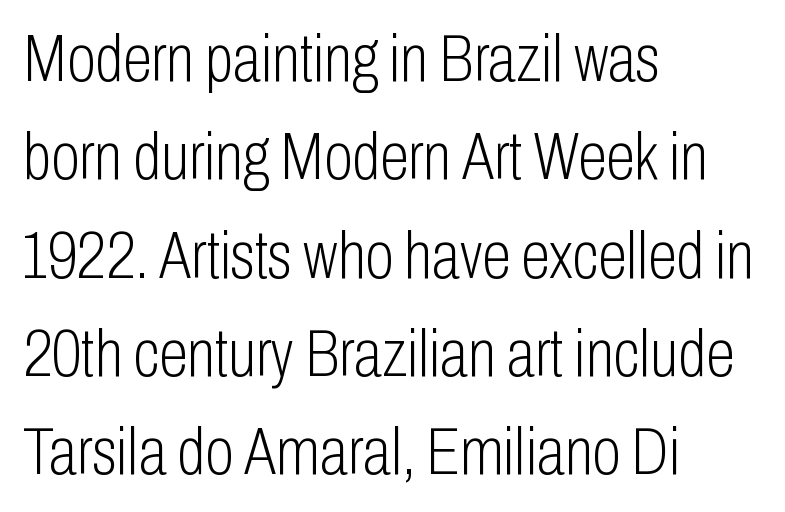
The image shows 66 px light, condensed sans-serif type, upright; set left-aligned, normal line spacing (1.49x), normal letter spacing, not underlined; low stroke contrast and a medium x-height.
